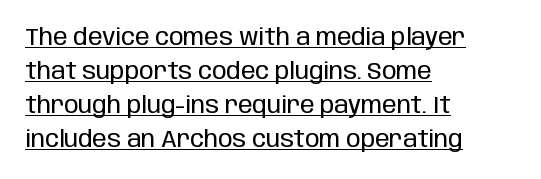
Q: Is the text bold? A: No.
Q: Is the text italic (slanted)? A: No, it is upright.
Q: Is the text underlined? A: Yes.
Q: How is the paragraph aligned? A: Left-aligned.
Q: Is the spacing between letters normal or unusually wide? A: Normal.
Q: Is the spacing between lines tight, normal or loose? A: Normal.
